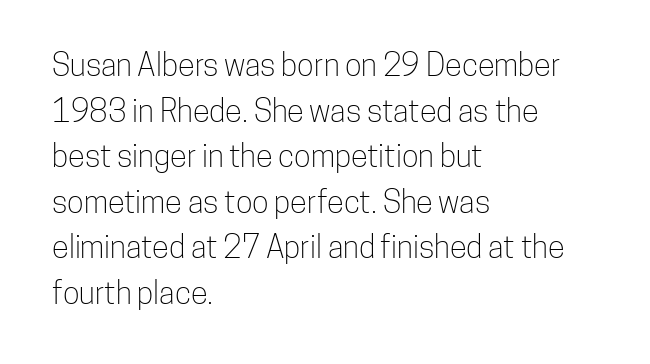
A typesetter would call this leading conventional body-copy spacing. Each letter's strokes conclude bluntly, with no projecting serifs. Unmarked baselines from the first word to the last. Character widths vary here, with narrow letters taking less room than wide ones. Weight class: somewhere from thin through regular.
